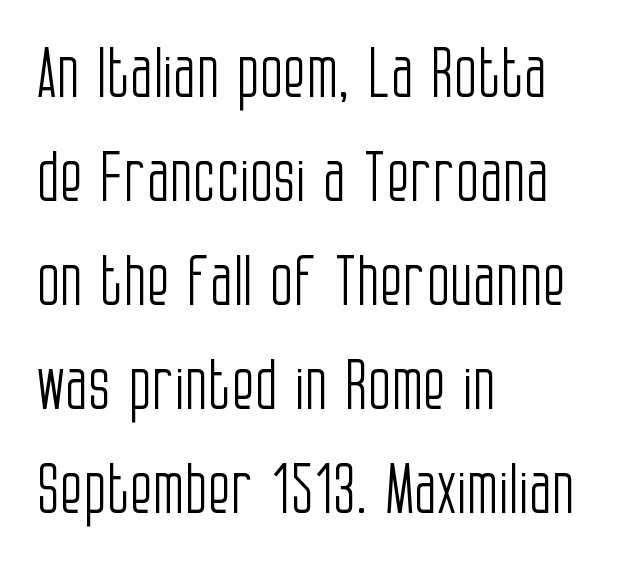
The image shows 68 px light, condensed sans-serif type, upright; set left-aligned, normal line spacing (1.53x), normal letter spacing, not underlined; low stroke contrast and a large x-height.
